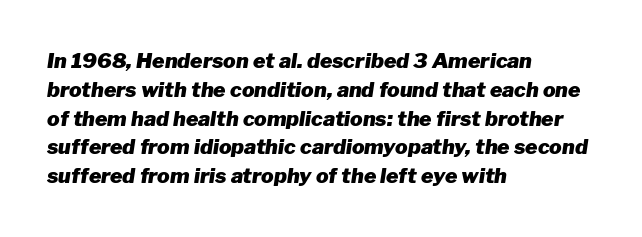
{"italic": "yes", "lean": "right", "slant_degrees": 8, "bold": "yes", "underline": "no", "align": "left", "line_spacing": "normal", "line_spacing_ratio": 1.37, "letter_spacing": "normal", "letter_spacing_em": 0.0, "glyph_px": 21}
